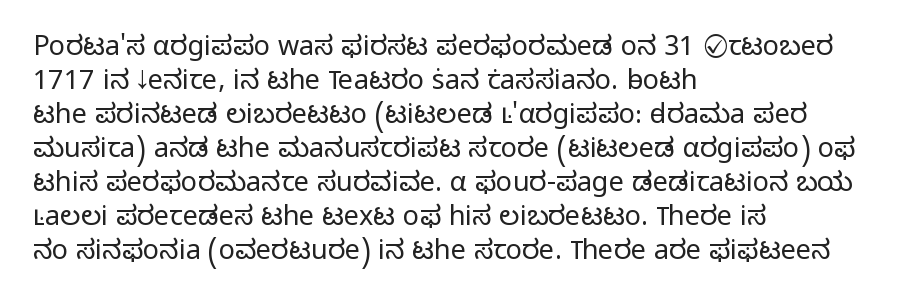
Vertically, the passage feels balanced, rows spaced as you'd expect. The strip under each line holds only bare page. Weight: in the light-to-regular range. Glyph-to-glyph distance matches everyday printed text.
